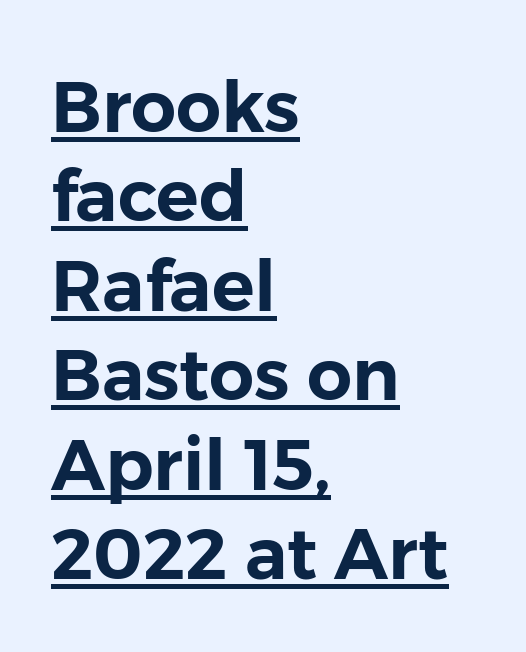
Q: Is the text italic (slanted)? A: No, it is upright.
Q: Is the typeface a serif or a sans-serif typeface? A: Sans-serif.
Q: Is the text underlined? A: Yes.
Q: How is the paragraph aligned? A: Left-aligned.
Q: Is the spacing between letters normal or unusually wide? A: Normal.
Q: Is the spacing between lines tight, normal or loose? A: Normal.
Q: Width (condensed, normal, or wide)? A: Normal.
Q: Stroke contrast? A: Low.
Q: x-height? A: Medium.
Q: Monospaced? A: No.
